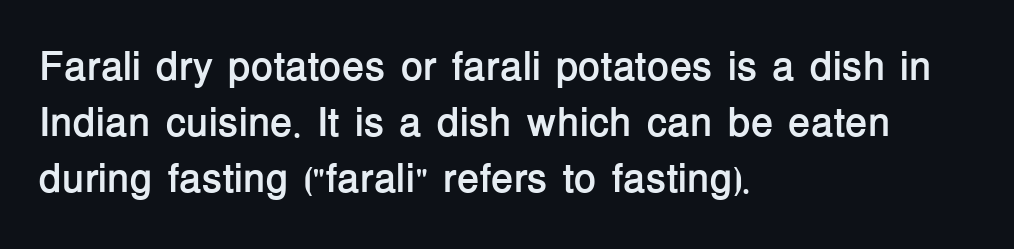
Q: Is the text bold? A: Yes.
Q: Is the text italic (slanted)? A: No, it is upright.
Q: Is the typeface a serif or a sans-serif typeface? A: Sans-serif.
Q: Is the text underlined? A: No.
Q: How is the paragraph aligned? A: Left-aligned.
Q: Is the spacing between letters normal or unusually wide? A: Normal.
Q: Is the spacing between lines tight, normal or loose? A: Normal.
Q: Width (condensed, normal, or wide)? A: Normal.
Q: Stroke contrast? A: Low.
Q: x-height? A: Medium.
Q: Monospaced? A: No.
